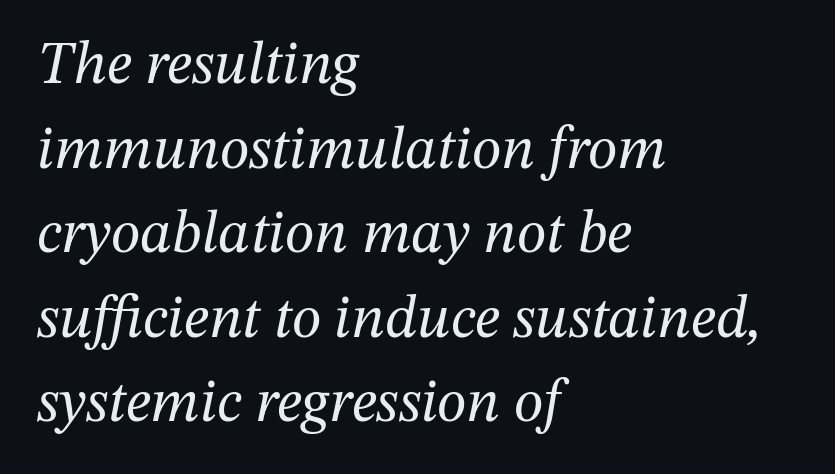
The image shows 60 px regular-weight serif type, italic (leaning right); set left-aligned, normal line spacing (1.41x), normal letter spacing, not underlined; medium stroke contrast and a medium x-height.
